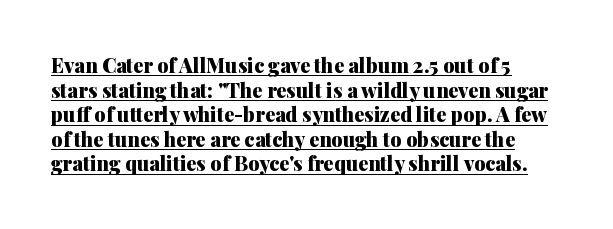
{"italic": "no", "bold": "yes", "underline": "yes", "line_spacing_ratio": 1.23, "letter_spacing": "normal", "letter_spacing_em": 0.0, "glyph_px": 20}
